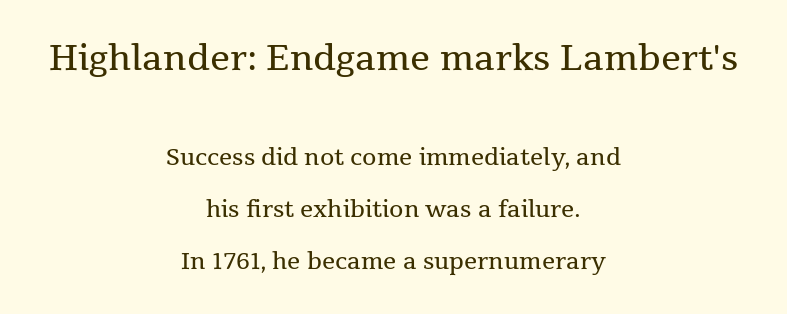
The setting favours the middle, as headings and verse often do. How are the letters spaced? Ordinarily, with no added tracking. Rule under the text: the space is simply empty. The designer went with a serif here, giving each stem small feet. If you drew a line through each stem, it would be perfectly vertical. Leading: increased.
